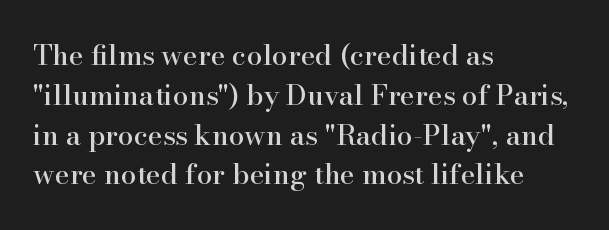
{"serif": "yes", "italic": "no", "width": "normal", "stroke_contrast": "high", "x_height": "small", "monospaced": "no", "underline": "no", "align": "left", "line_spacing": "normal", "line_spacing_ratio": 1.42, "letter_spacing": "normal", "letter_spacing_em": 0.0, "glyph_px": 28}
